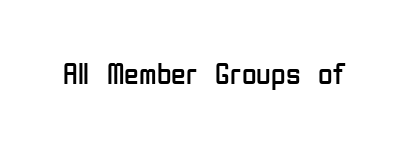
The image shows 30 px regular-weight, condensed sans-serif type, upright; set normal letter spacing, not underlined; low stroke contrast and a medium x-height.
